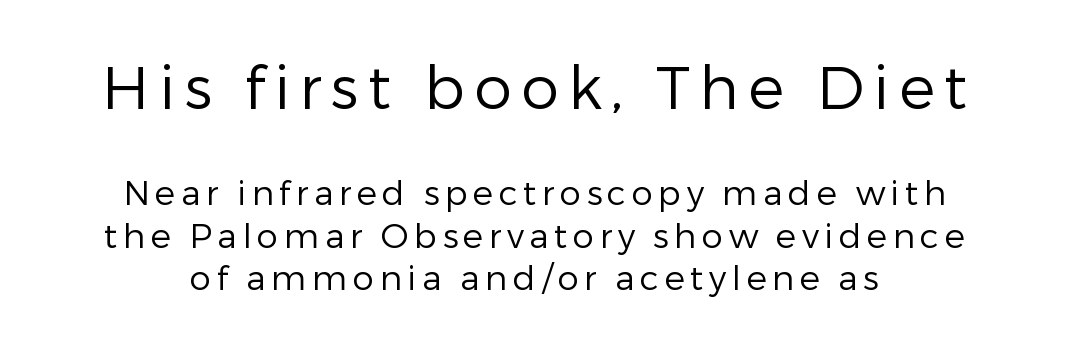
{"serif": "no", "italic": "no", "bold": "no", "weight": "regular", "width": "normal", "stroke_contrast": "low", "x_height": "medium", "monospaced": "no", "underline": "no", "align": "center", "line_spacing_ratio": 1.24, "larger_block": "first", "size_ratio": 1.76, "glyph_px": 60}
